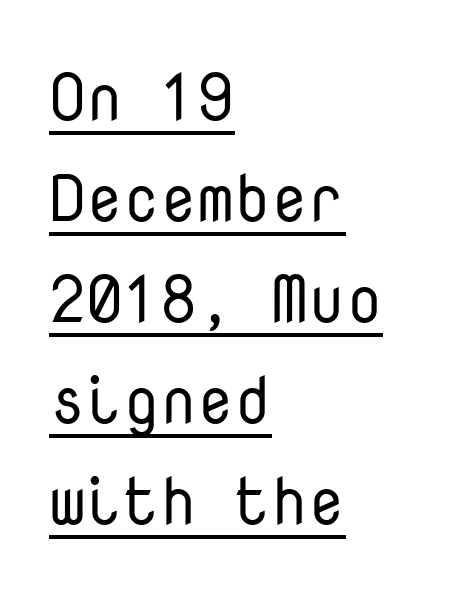
Notice how the passage keeps a crisp vertical edge on the left only. You can tell from the bare stems that sans-serif type was used. Unbolded letterforms with no extra heft. The axis of the letterforms is exactly vertical.
